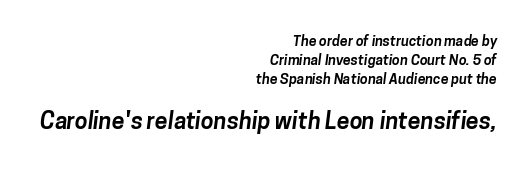
{"bold": "yes", "underline": "no", "align": "right", "line_spacing": "normal", "line_spacing_ratio": 1.37, "letter_spacing": "normal", "letter_spacing_em": 0.0, "larger_block": "second", "size_ratio": 1.64, "glyph_px": 23}
